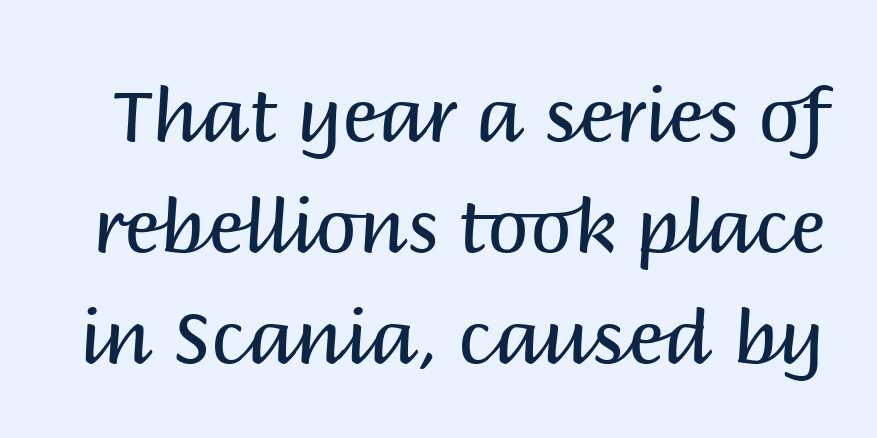
The image shows 74 px regular-weight sans-serif type; set normal line spacing (1.5x), normal letter spacing, not underlined; medium stroke contrast and a large x-height.
